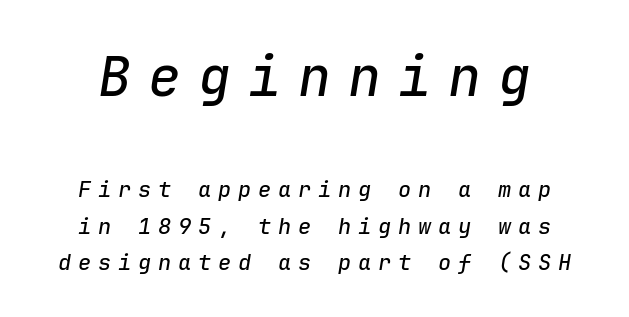
Q: Is the text italic (slanted)? A: Yes, it leans right by about 9 degrees.
Q: Is the text underlined? A: No.
Q: Is the spacing between letters normal or unusually wide? A: Unusually wide.
Q: Is the spacing between lines tight, normal or loose? A: Normal.
Q: Which block of text is set in a larger size, the first (top) or the second (bottom)? A: The first (top) one.
Q: Width (condensed, normal, or wide)? A: Normal.
Q: Stroke contrast? A: Low.
Q: x-height? A: Medium.
Q: Monospaced? A: Yes.
